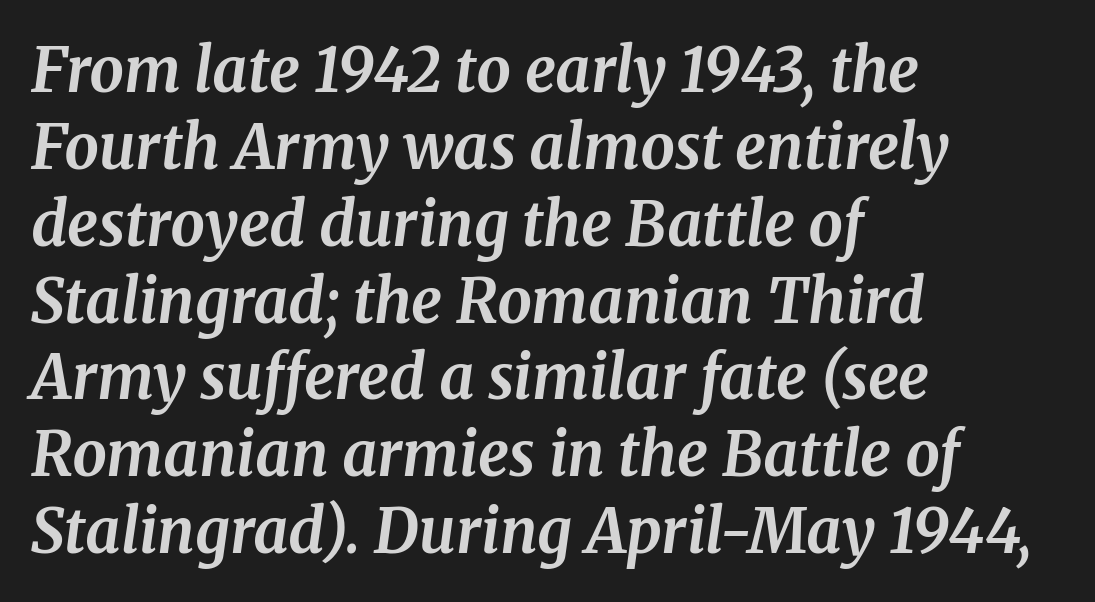
Q: Is the text bold? A: Yes.
Q: Is the text italic (slanted)? A: Yes, it leans right by about 8 degrees.
Q: Is the typeface a serif or a sans-serif typeface? A: Serif.
Q: Is the text underlined? A: No.
Q: How is the paragraph aligned? A: Left-aligned.
Q: Is the spacing between letters normal or unusually wide? A: Normal.
Q: Is the spacing between lines tight, normal or loose? A: Normal.
Q: Width (condensed, normal, or wide)? A: Normal.
Q: Stroke contrast? A: Medium.
Q: x-height? A: Medium.
Q: Monospaced? A: No.
